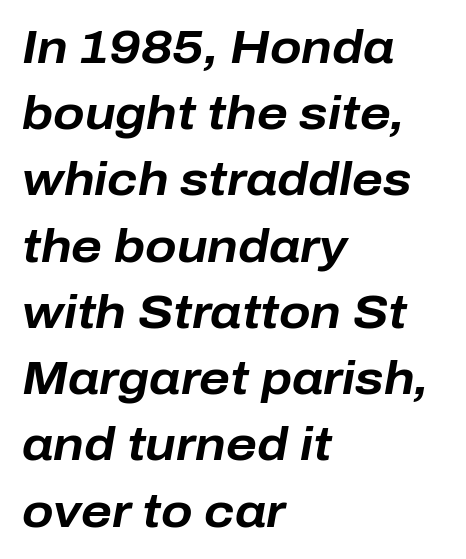
The image shows 46 px bold type, italic (leaning right); set left-aligned, normal line spacing (1.44x), normal letter spacing, not underlined; low stroke contrast and a medium x-height.
